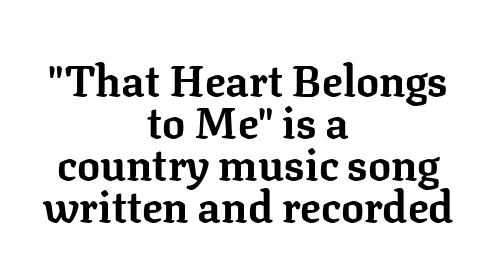
{"serif": "yes", "italic": "no", "bold": "yes", "weight": "bold", "width": "normal", "stroke_contrast": "low", "x_height": "medium", "monospaced": "no", "underline": "no", "align": "center", "line_spacing": "tight", "line_spacing_ratio": 0.98, "letter_spacing": "normal", "letter_spacing_em": 0.0, "glyph_px": 43}
